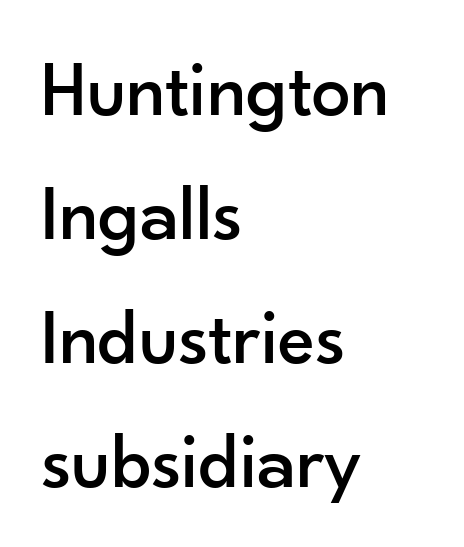
{"serif": "no", "italic": "no", "width": "normal", "stroke_contrast": "low", "x_height": "small", "monospaced": "no", "underline": "no", "align": "left", "line_spacing": "normal", "line_spacing_ratio": 1.59, "letter_spacing": "normal", "letter_spacing_em": 0.0, "glyph_px": 78}
